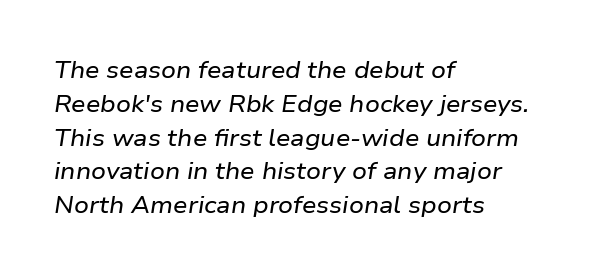
Q: Is the text italic (slanted)? A: Yes, it leans right by about 9 degrees.
Q: Is the text underlined? A: No.
Q: How is the paragraph aligned? A: Left-aligned.
Q: Is the spacing between letters normal or unusually wide? A: Normal.
Q: Is the spacing between lines tight, normal or loose? A: Normal.
